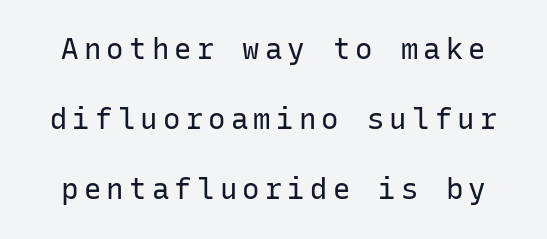
Q: Is the text bold? A: No.
Q: Is the text italic (slanted)? A: No, it is upright.
Q: Is the typeface a serif or a sans-serif typeface? A: Sans-serif.
Q: Is the text underlined? A: No.
Q: Is the spacing between lines tight, normal or loose? A: Loose.
Q: Width (condensed, normal, or wide)? A: Normal.
Q: Stroke contrast? A: Low.
Q: x-height? A: Medium.
Q: Monospaced? A: Yes.
